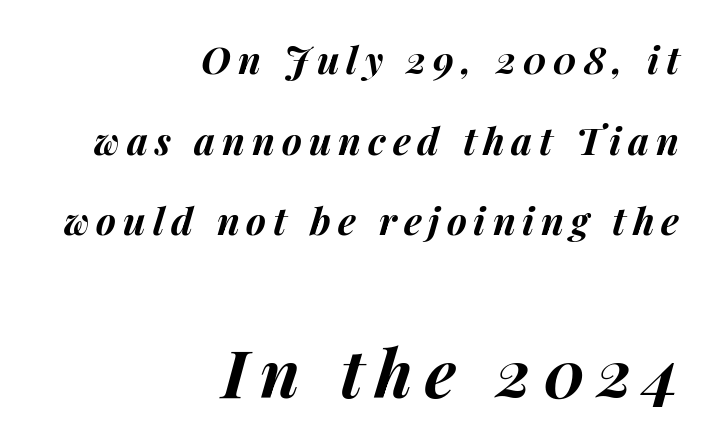
{"italic": "yes", "lean": "right", "slant_degrees": 14, "bold": "yes", "weight": "bold", "width": "normal", "stroke_contrast": "medium", "x_height": "medium", "monospaced": "no", "underline": "no", "align": "right", "line_spacing": "loose", "line_spacing_ratio": 2.12, "larger_block": "second", "size_ratio": 1.74, "glyph_px": 66}
